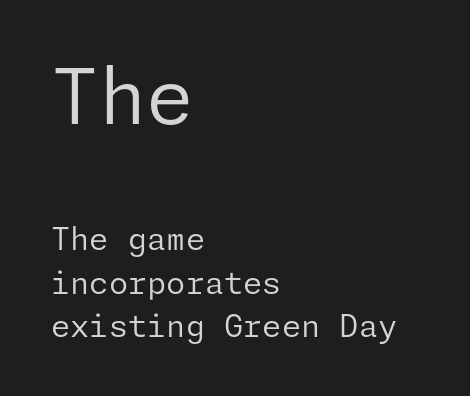
Q: Is the text bold? A: No.
Q: Is the text italic (slanted)? A: No, it is upright.
Q: Is the typeface a serif or a sans-serif typeface? A: Sans-serif.
Q: Is the text underlined? A: No.
Q: How is the paragraph aligned? A: Left-aligned.
Q: Is the spacing between letters normal or unusually wide? A: Normal.
Q: Is the spacing between lines tight, normal or loose? A: Normal.
Q: Which block of text is set in a larger size, the first (top) or the second (bottom)? A: The first (top) one.
Q: Width (condensed, normal, or wide)? A: Normal.
Q: Stroke contrast? A: Low.
Q: x-height? A: Medium.
